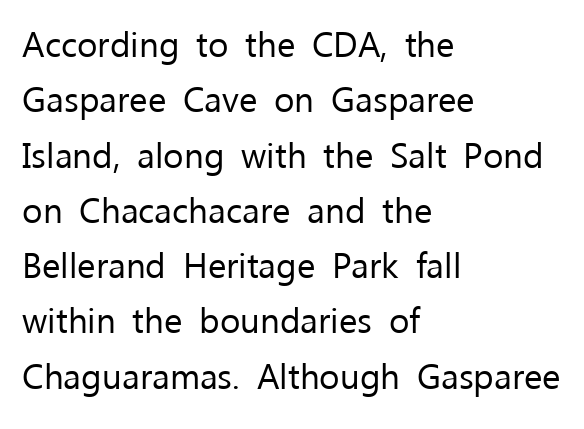
The image shows 35 px regular-weight sans-serif type, upright; set left-aligned, normal line spacing (1.58x), normal letter spacing, not underlined; low stroke contrast and a medium x-height.
